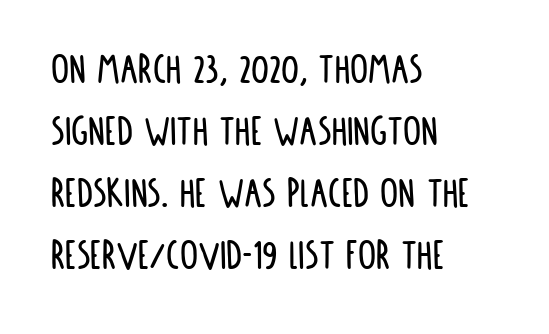
{"serif": "no", "italic": "no", "width": "condensed", "stroke_contrast": "low", "x_height": "large", "monospaced": "no", "underline": "no", "align": "left", "line_spacing": "normal", "line_spacing_ratio": 1.38, "letter_spacing": "normal", "letter_spacing_em": 0.0, "glyph_px": 45}
